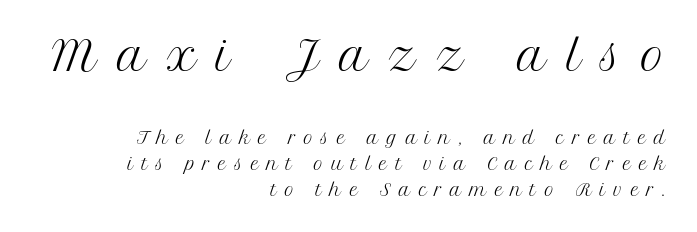
Q: Is the text bold? A: No.
Q: Is the text italic (slanted)? A: Yes.
Q: Is the text underlined? A: No.
Q: How is the paragraph aligned? A: Right-aligned.
Q: Is the spacing between letters normal or unusually wide? A: Unusually wide.
Q: Is the spacing between lines tight, normal or loose? A: Normal.
Q: Which block of text is set in a larger size, the first (top) or the second (bottom)? A: The first (top) one.
Q: Width (condensed, normal, or wide)? A: Normal.
Q: Stroke contrast? A: Medium.
Q: x-height? A: Medium.
Q: Monospaced? A: No.
